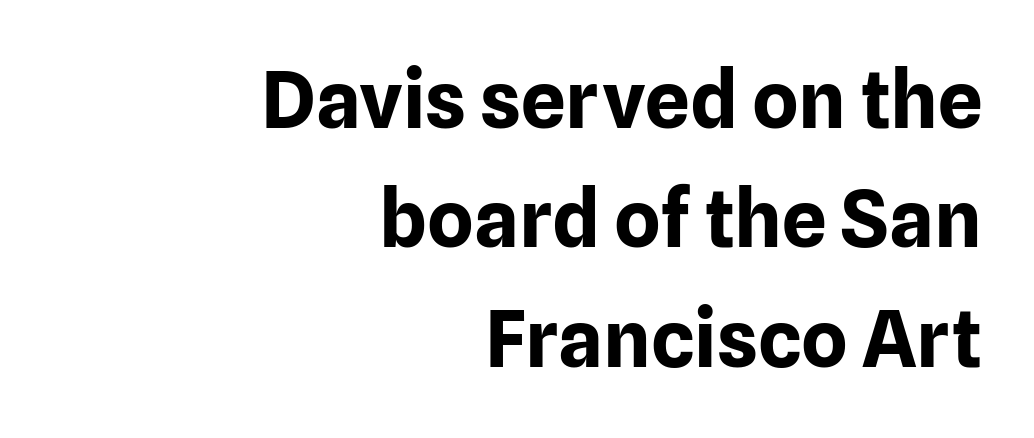
Unmarked baselines from the first word to the last. On the weight axis this lands at bold, roughly 700. The setting favours the right margin, as signatures and pull-quotes sometimes do. Spacing verdict: proportional, widths tailored to each character.
